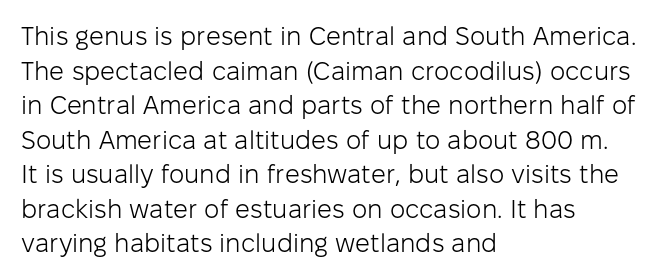
The image shows 26 px text type, upright; set left-aligned, normal line spacing (1.33x), normal letter spacing, not underlined.
